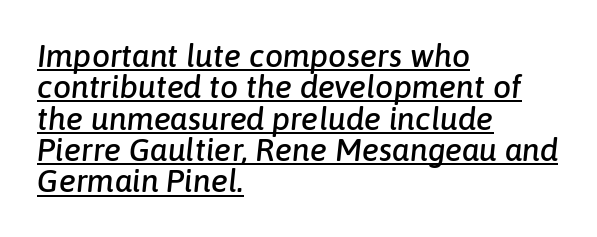
You could not count columns in this text — the font is proportionally spaced. Each new line begins almost immediately beneath the previous one. Does the copy run flush right? No — it runs flush left. There's an unmistakable incline to the writing here. Notice how a bar underscores the lettering throughout. The horizontal fit of the characters is conventional and even.
